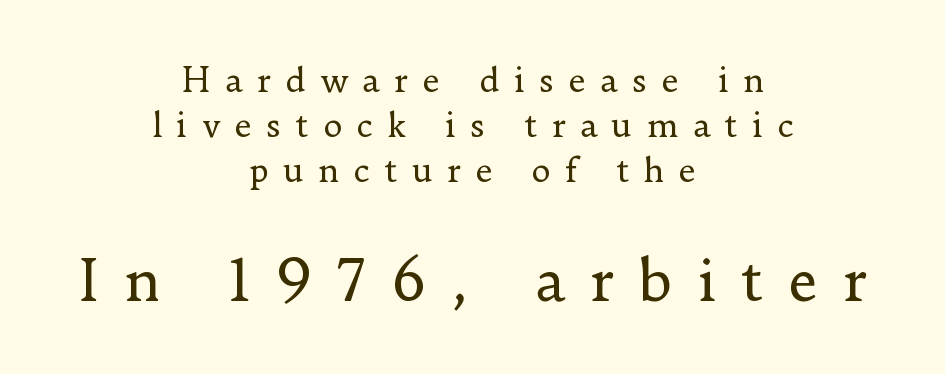
The image shows 57 px regular-weight serif type, upright; set centered, normal line spacing (1.36x), unusually wide letter spacing (+0.43 em), not underlined; the second (bottom) block is 1.73x larger; low stroke contrast and a small x-height.
